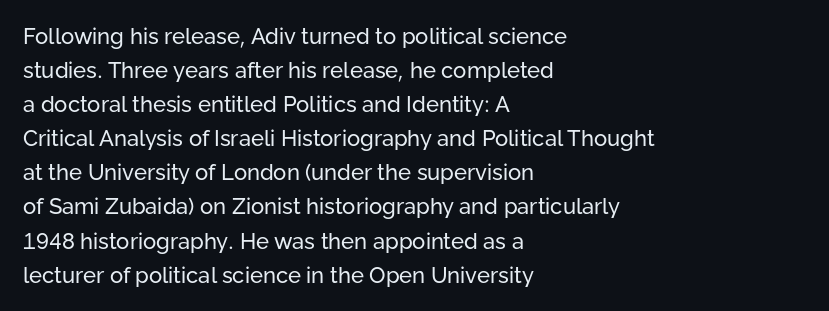
Q: Is the text bold? A: No.
Q: Is the text italic (slanted)? A: No, it is upright.
Q: Is the text underlined? A: No.
Q: How is the paragraph aligned? A: Left-aligned.
Q: Is the spacing between letters normal or unusually wide? A: Normal.
Q: Is the spacing between lines tight, normal or loose? A: Normal.
